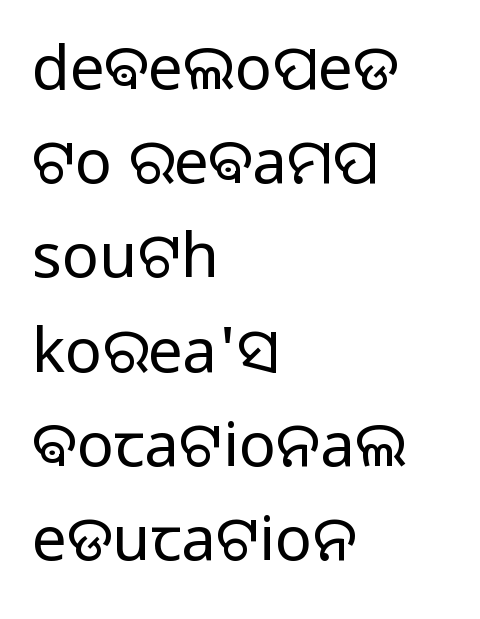
The image shows 62 px regular-weight sans-serif type, upright; set left-aligned, normal line spacing (1.52x), normal letter spacing, not underlined; low stroke contrast and a medium x-height.
